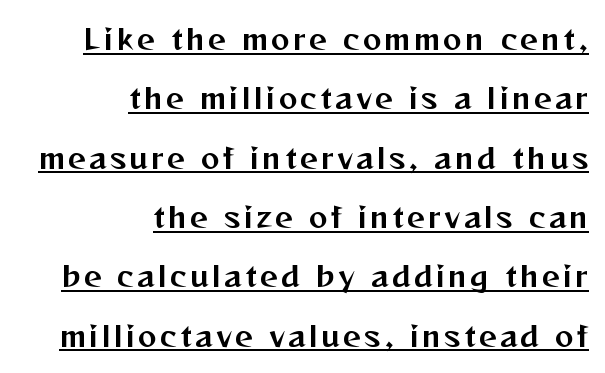
{"serif": "no", "italic": "no", "width": "normal", "stroke_contrast": "medium", "x_height": "medium", "monospaced": "no", "underline": "yes", "align": "right", "line_spacing": "loose", "line_spacing_ratio": 2.12, "glyph_px": 28}
